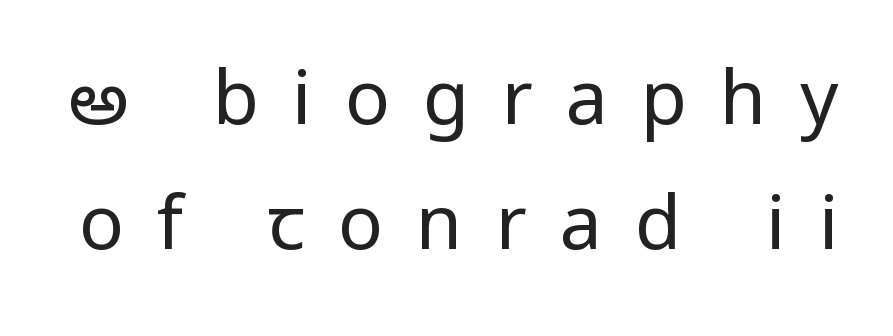
Successive baselines arrive at the customary interval. A typesetter would label this face a sans. The letters stand straight up with perfectly vertical stems. Only glyphs here, with clear space below each row. The typeface has the unassuming heft of standard copy or less. The letterforms stand isolated, each surrounded by extra space.
